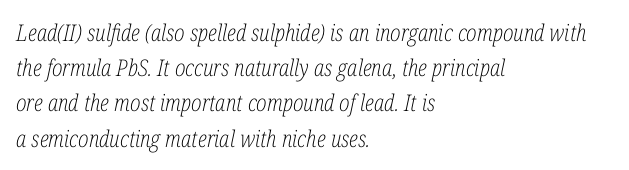
The image shows 23 px text type, italic (leaning right); set left-aligned, normal line spacing (1.53x), normal letter spacing, not underlined.
